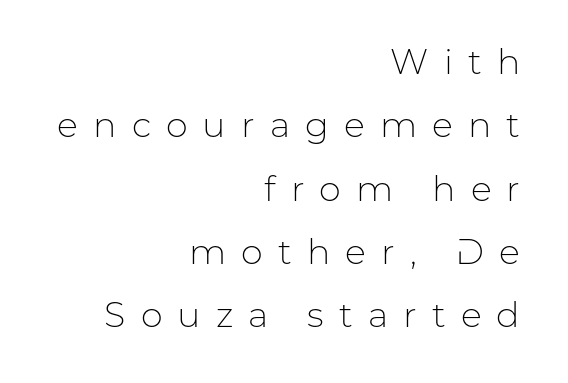
The typesetter chose a ragged-left arrangement here. Has an underline been added? It has not. Display-style spreading of the glyphs; the letterfit is very open. The passage shown is typed in a proportional face where columns would drift.
